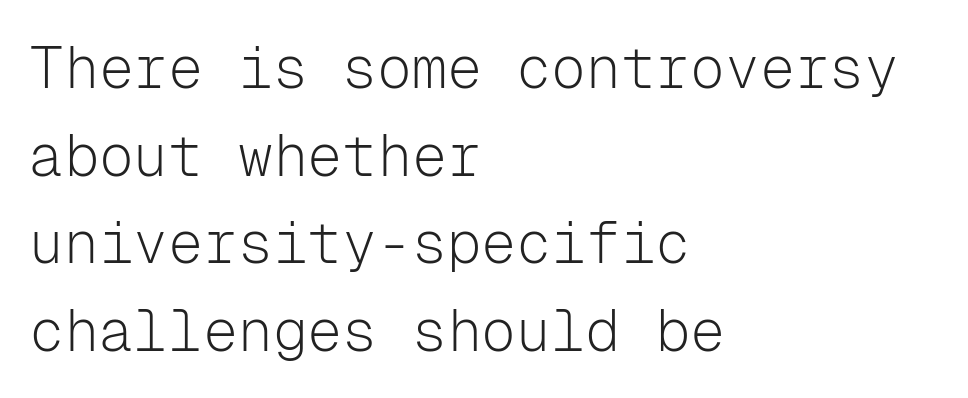
The image shows 58 px light sans-serif type, upright, monospaced; set left-aligned, normal line spacing (1.51x), normal letter spacing, not underlined; low stroke contrast and a medium x-height.
